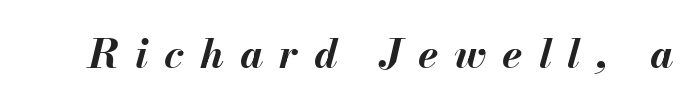
Q: Is the text bold? A: Yes.
Q: Is the text italic (slanted)? A: Yes, it leans right by about 13 degrees.
Q: Is the text underlined? A: No.
Q: Is the spacing between letters normal or unusually wide? A: Unusually wide.
Q: Width (condensed, normal, or wide)? A: Normal.
Q: Stroke contrast? A: Medium.
Q: x-height? A: Small.
Q: Monospaced? A: No.
